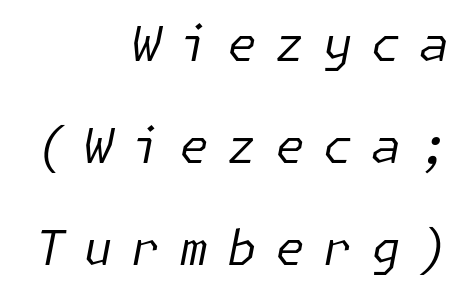
{"italic": "yes", "lean": "right", "slant_degrees": 11, "bold": "no", "weight": "regular", "width": "normal", "stroke_contrast": "low", "x_height": "medium", "underline": "no", "align": "right", "line_spacing": "loose", "line_spacing_ratio": 2.12, "letter_spacing": "wide", "letter_spacing_em": 0.38, "glyph_px": 48}
